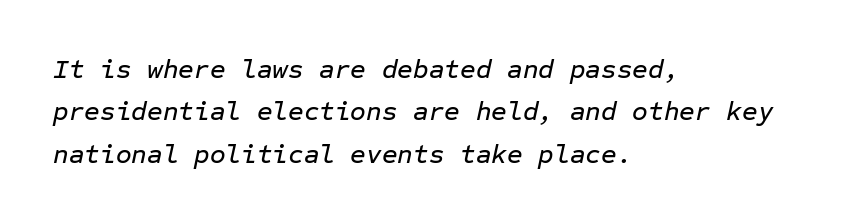
The image shows 27 px text type, italic (leaning right); set left-aligned, normal line spacing (1.57x), normal letter spacing, not underlined.
